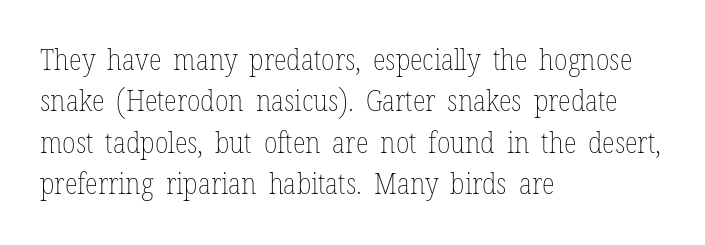
The image shows 30 px thin, condensed type, upright; set left-aligned, normal line spacing (1.38x), normal letter spacing, not underlined; low stroke contrast and a medium x-height.
